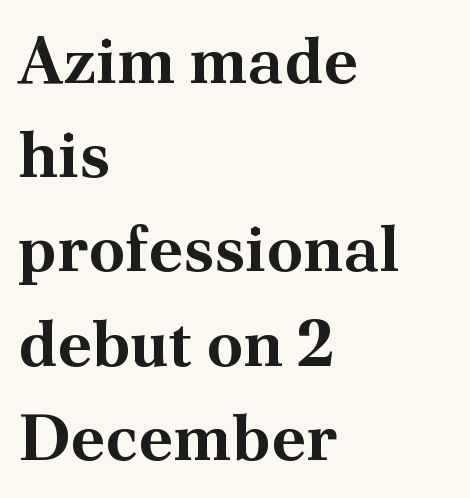
The image shows 65 px bold serif type, upright; set left-aligned, normal line spacing (1.45x), normal letter spacing, not underlined; medium stroke contrast and a small x-height.
